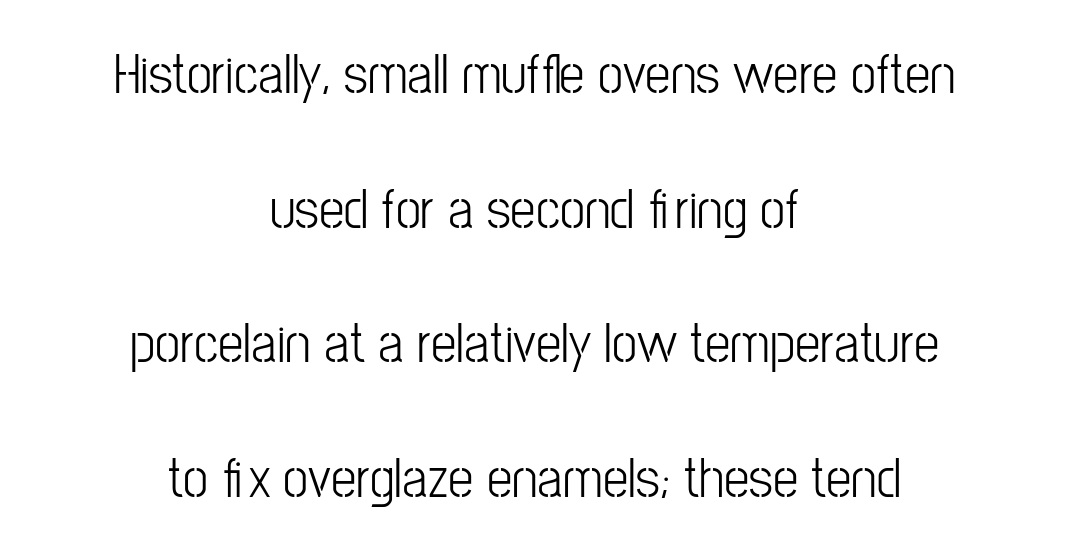
{"serif": "no", "italic": "no", "bold": "no", "weight": "light", "width": "condensed", "stroke_contrast": "low", "x_height": "medium", "monospaced": "no", "underline": "no", "align": "center", "line_spacing": "loose", "line_spacing_ratio": 2.36, "letter_spacing": "normal", "letter_spacing_em": 0.0, "glyph_px": 57}
